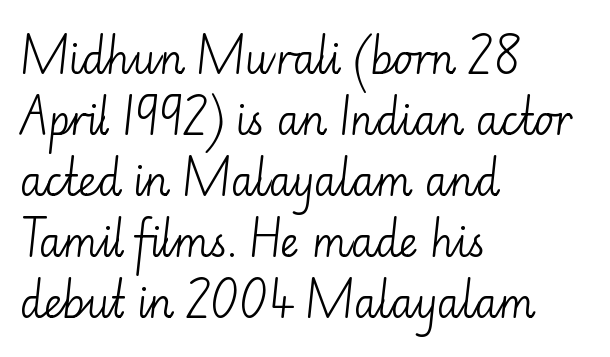
The image shows 41 px light sans-serif type; set left-aligned, normal line spacing (1.49x), normal letter spacing, not underlined; low stroke contrast and a small x-height.
